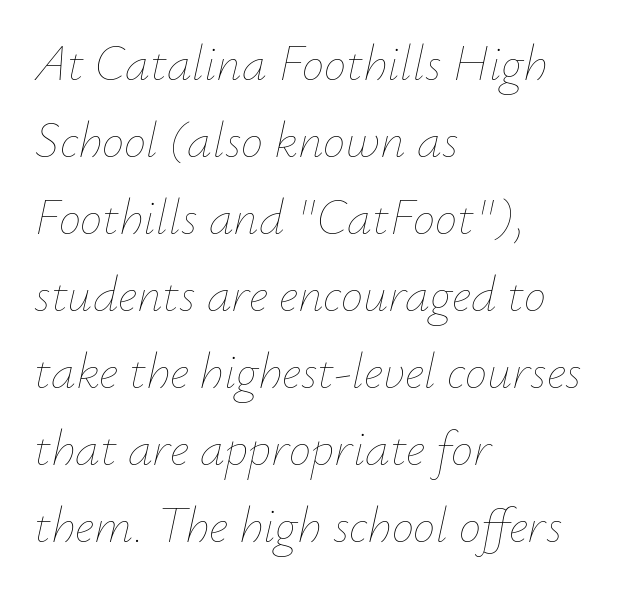
{"italic": "yes", "lean": "right", "slant_degrees": 12, "bold": "no", "weight": "thin", "width": "normal", "stroke_contrast": "low", "x_height": "small", "monospaced": "no", "underline": "no", "align": "left", "line_spacing": "normal", "line_spacing_ratio": 1.54, "letter_spacing": "normal", "letter_spacing_em": 0.0, "glyph_px": 50}
